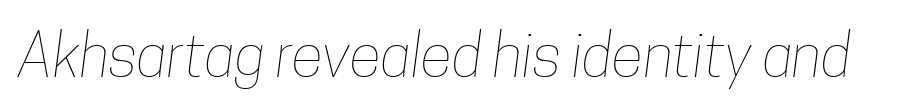
Q: Is the text bold? A: No.
Q: Is the text underlined? A: No.
Q: Is the spacing between letters normal or unusually wide? A: Normal.
Q: Width (condensed, normal, or wide)? A: Condensed.
Q: Stroke contrast? A: Low.
Q: x-height? A: Medium.
Q: Monospaced? A: No.
